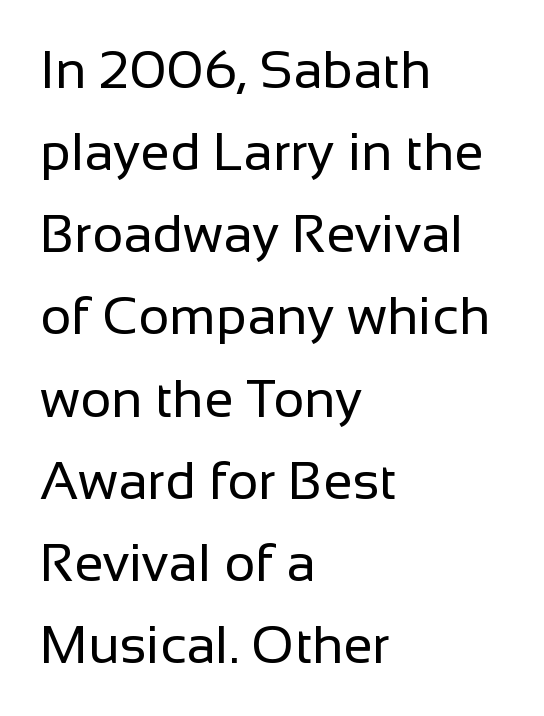
{"serif": "no", "italic": "no", "bold": "no", "weight": "regular", "width": "normal", "stroke_contrast": "low", "x_height": "medium", "monospaced": "no", "underline": "no", "align": "left", "line_spacing": "normal", "line_spacing_ratio": 1.55, "letter_spacing": "normal", "letter_spacing_em": 0.0, "glyph_px": 53}
